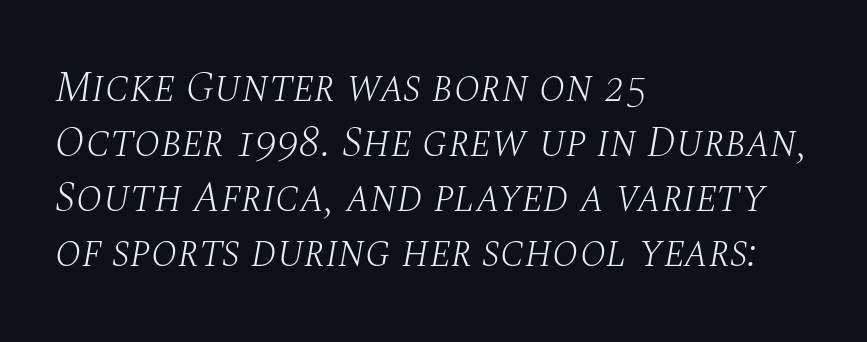
The image shows 43 px light serif type, italic (leaning right); set left-aligned, normal line spacing (1.28x), normal letter spacing, not underlined; medium stroke contrast and a large x-height.
